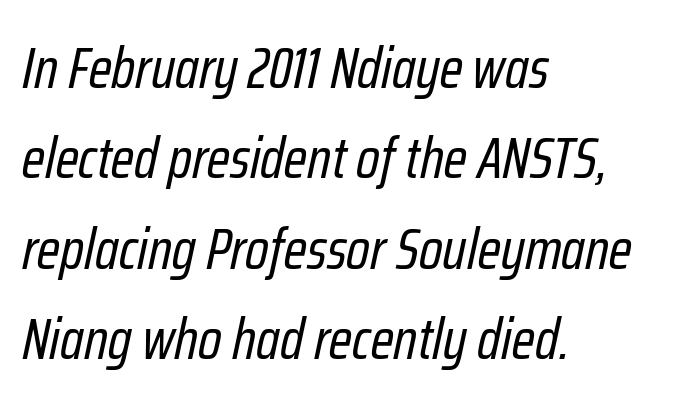
Q: Is the text bold? A: No.
Q: Is the text italic (slanted)? A: Yes, it leans right by about 12 degrees.
Q: Is the text underlined? A: No.
Q: How is the paragraph aligned? A: Left-aligned.
Q: Is the spacing between letters normal or unusually wide? A: Normal.
Q: Is the spacing between lines tight, normal or loose? A: Normal.
Q: Width (condensed, normal, or wide)? A: Condensed.
Q: Stroke contrast? A: Low.
Q: x-height? A: Medium.
Q: Monospaced? A: No.
